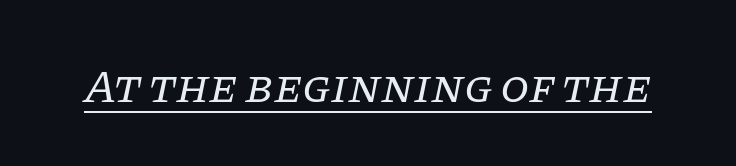
The image shows 47 px regular-weight serif type, italic (leaning right); set normal letter spacing, underlined; low stroke contrast and a large x-height.
